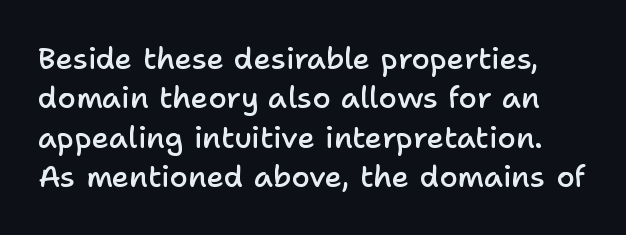
The image shows 30 px semibold sans-serif type, upright; set normal line spacing (1.31x), normal letter spacing, not underlined; low stroke contrast and a medium x-height.
